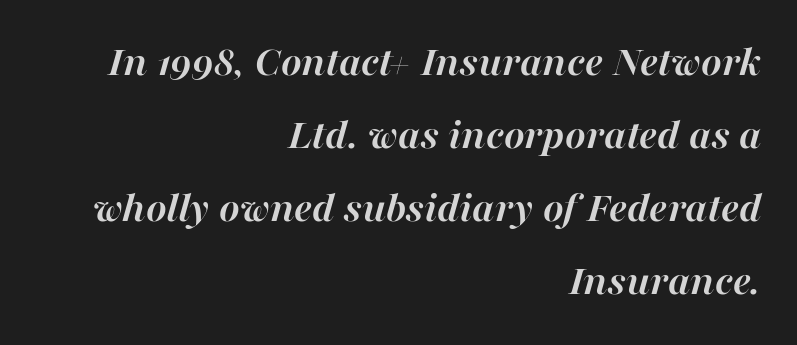
{"italic": "yes", "lean": "right", "slant_degrees": 16, "bold": "yes", "weight": "semibold", "width": "normal", "stroke_contrast": "high", "x_height": "medium", "monospaced": "no", "underline": "no", "align": "right", "line_spacing": "normal", "line_spacing_ratio": 1.66, "letter_spacing": "normal", "letter_spacing_em": 0.0, "glyph_px": 44}
